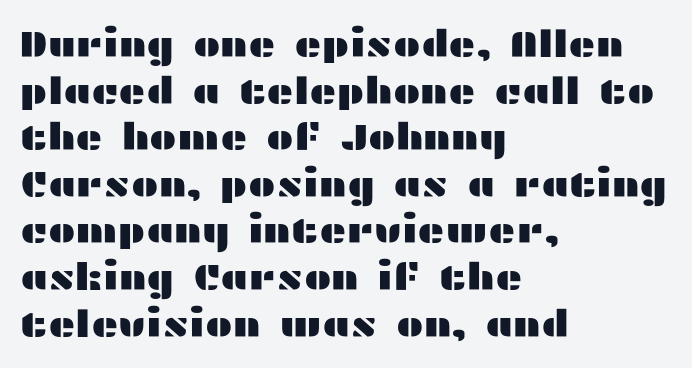
The image shows 37 px wide sans-serif type, upright; set left-aligned, normal line spacing (1.26x), normal letter spacing, not underlined; medium stroke contrast and a medium x-height.
